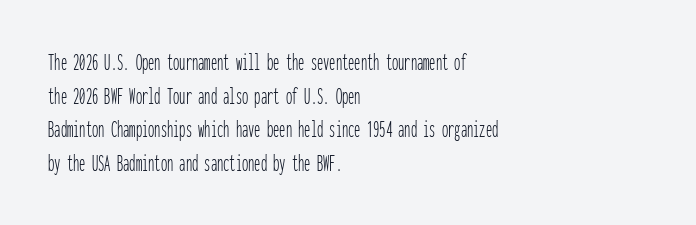
Q: Is the text bold? A: No.
Q: Is the text italic (slanted)? A: No, it is upright.
Q: Is the text underlined? A: No.
Q: How is the paragraph aligned? A: Left-aligned.
Q: Is the spacing between letters normal or unusually wide? A: Normal.
Q: Is the spacing between lines tight, normal or loose? A: Normal.
